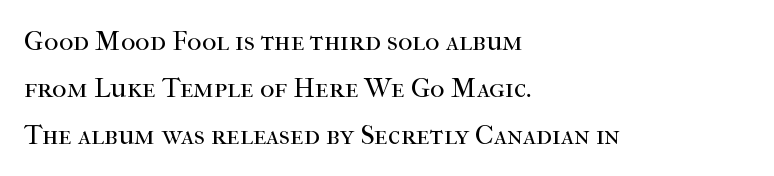
It's the straight-up-and-down kind of type. Has an underline been added? It has not. Inter-character spacing is left at the font's built-in metrics. Typographically, this falls in the serif category.
